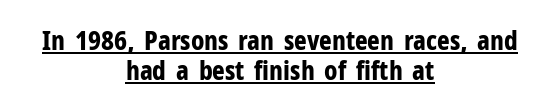
Cramped leading. Both edges are ragged and mirror each other, which tells us the setting is centered. Glyph-to-glyph distance matches everyday printed text. Underline: present. It's the straight-up-and-down kind of type. Typographic density is high because the face is bold.
